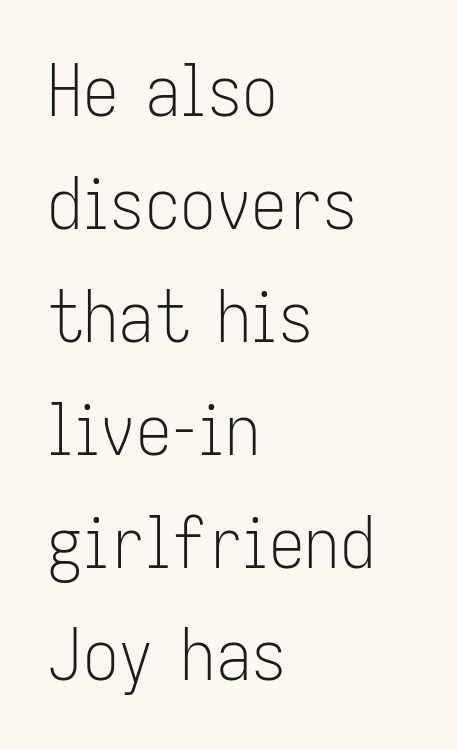
The image shows 71 px light, condensed sans-serif type, upright; set left-aligned, normal line spacing (1.59x), normal letter spacing, not underlined; low stroke contrast and a medium x-height.
